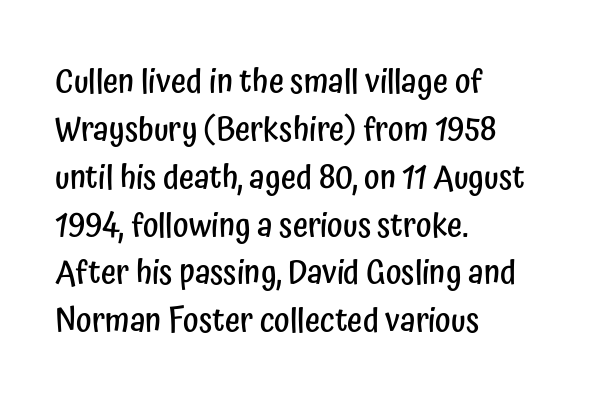
Upright lettering throughout. Whoever set this chose a conventional vertical rhythm. The face used here is rendered with its standard letterfit. Nope, no serifs anywhere on these letters.
